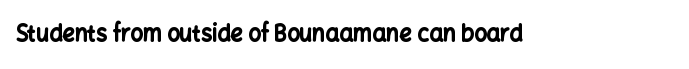
The image shows 22 px bold type, upright; set normal letter spacing, not underlined.
